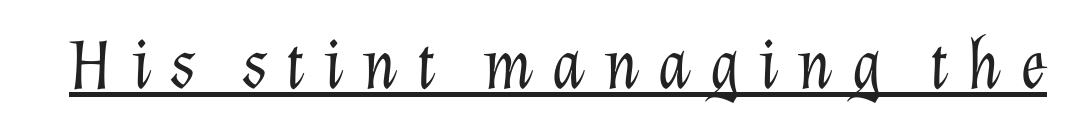
The image shows 71 px light type, italic (leaning right); set unusually wide letter spacing (+0.25 em), underlined; low stroke contrast and a medium x-height.
